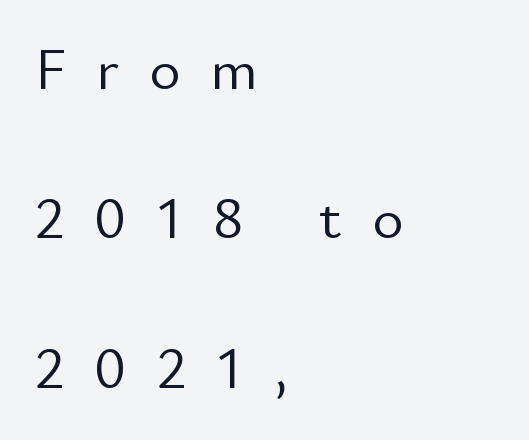
These lines are rendered in a variable-pitch font. Each letter's strokes conclude bluntly, with no projecting serifs. Tracking here is generous; glyphs stand well apart from one another. Honestly, there is no underline to notice here at all. Does the copy run flush right? No — it runs flush left. Is the stroke heavy? The answer is a plain regular-or-lighter.
